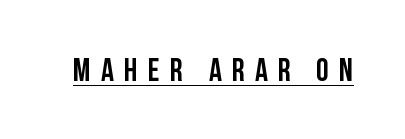
The image shows 32 px condensed sans-serif type, upright; set unusually wide letter spacing (+0.32 em), underlined; low stroke contrast and a large x-height.
